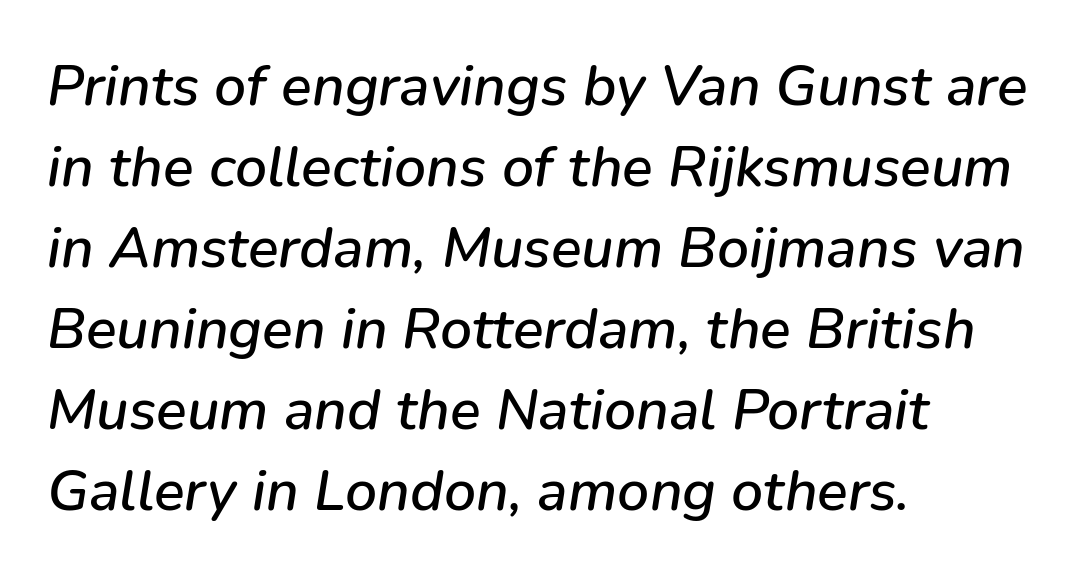
The image shows 57 px text type, italic (leaning right); set left-aligned, normal line spacing (1.42x), normal letter spacing, not underlined; low stroke contrast and a medium x-height.
